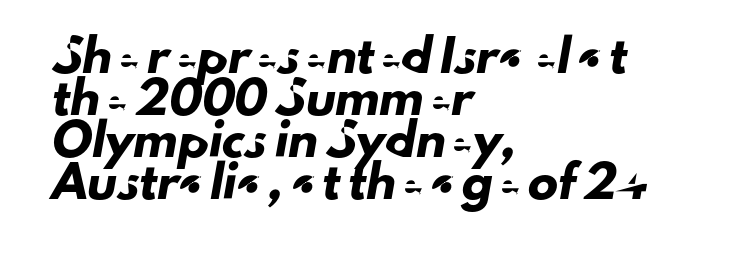
The image shows 30 px sans-serif type; set left-aligned, normal line spacing (1.4x), normal letter spacing, not underlined; low stroke contrast and a small x-height.
